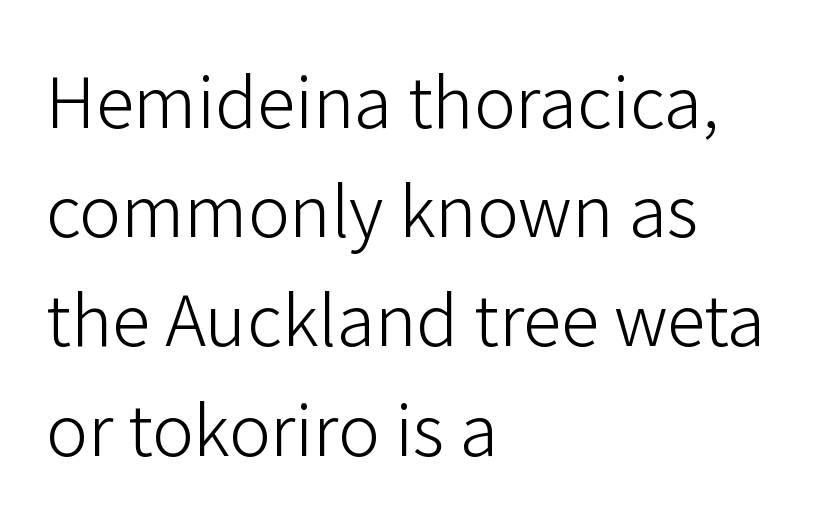
These lines were composed using upright roman letters. The rows are spaced the way most documents space them. Is the stroke heavy? The answer is a plain regular-or-lighter. The paragraph shown leans on its left margin. Nope, no serifs anywhere on these letters. Here the glyphs are tracked normally, forming tight word shapes.
